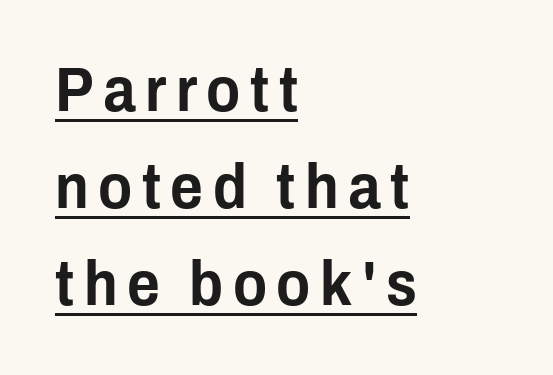
The type family on display is of the sans-serif kind. Here the designer chose a conventional face with non-uniform glyph widths. Does the copy run flush right? No — it runs flush left. Does the leading feel generous? No, just average. Emphasis is given by a line drawn under the lettering. Rendered with straight, roman letterforms.
